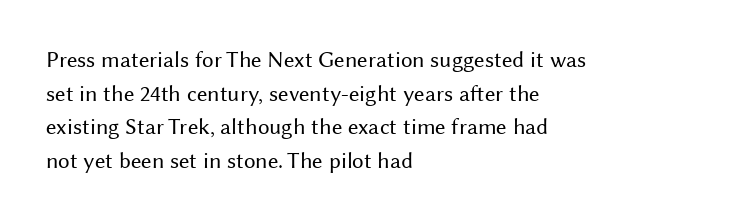
The image shows 23 px text type, upright; set left-aligned, normal line spacing (1.46x), normal letter spacing, not underlined.
